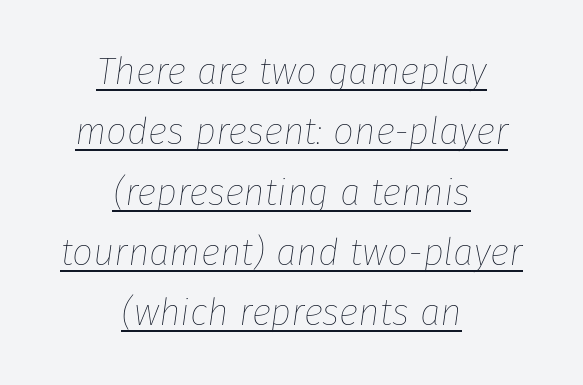
The image shows 37 px thin type, italic (leaning right); set centered, normal line spacing (1.63x), normal letter spacing, underlined; low stroke contrast and a medium x-height.
